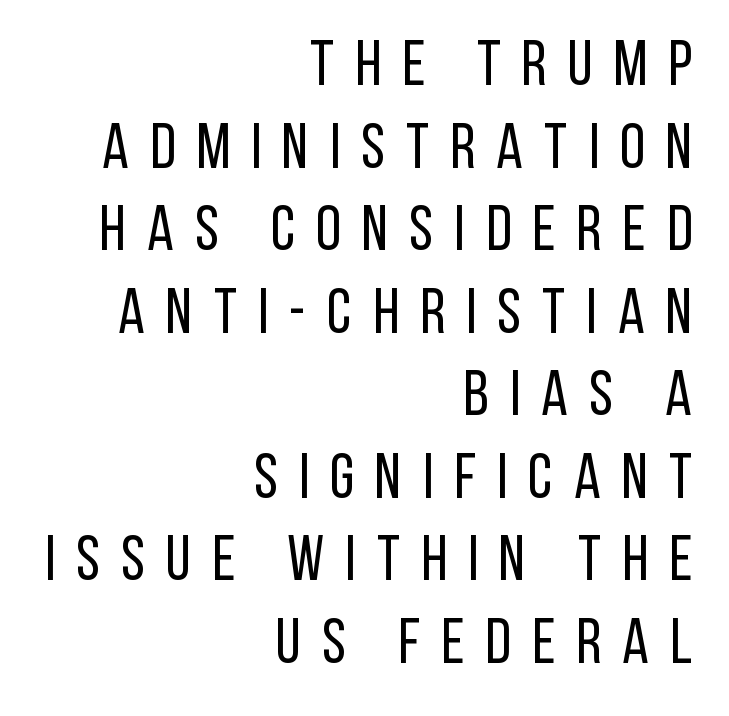
No chunkiness to these letters — they're not bold. If you drew a ruler down the right edge, every line would touch it. Here the designer chose a conventional face with non-uniform glyph widths. The specimen reads as upright at a glance. I'd call this a sans setting — the letters go barefoot.
